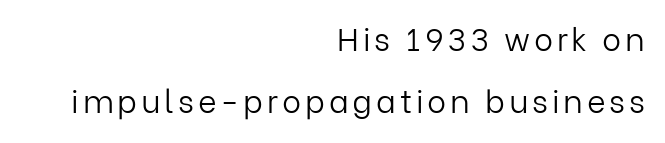
{"serif": "no", "italic": "no", "bold": "no", "weight": "light", "width": "normal", "stroke_contrast": "low", "x_height": "medium", "monospaced": "no", "underline": "no", "align": "right", "line_spacing": "loose", "line_spacing_ratio": 1.94, "glyph_px": 32}
